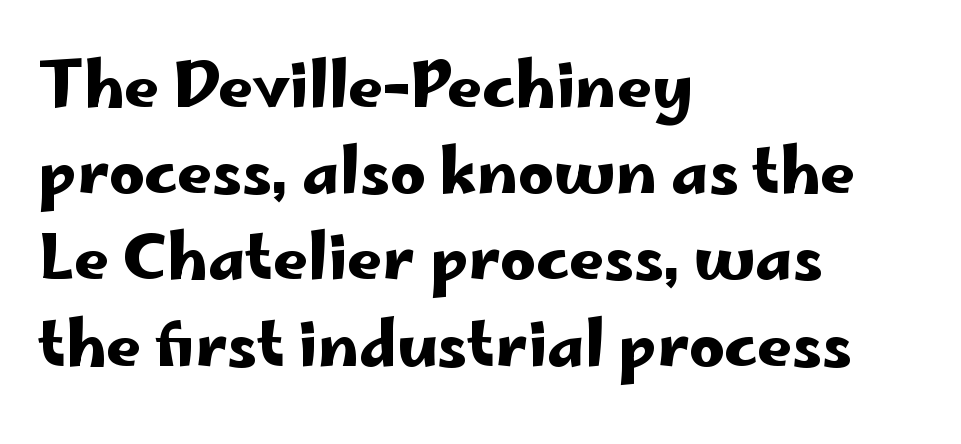
The baseline area is clear. Classification — sans serif. Does the leading feel generous? No, just average. Teacher's note: observe the even left margin — that is flush-left alignment. The passage shown is typed in a proportional face where columns would drift. Upright lettering throughout.
